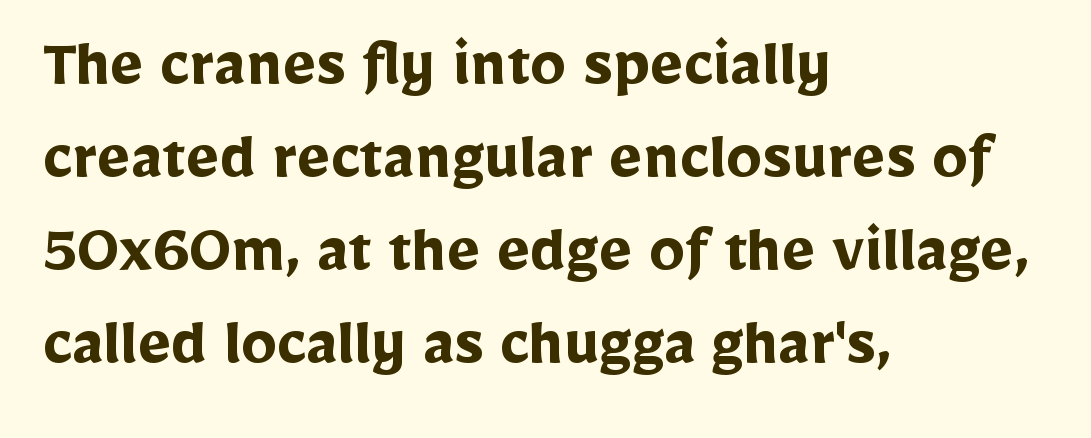
The image shows 72 px semibold sans-serif type, upright; set left-aligned, normal line spacing (1.29x), normal letter spacing, not underlined; low stroke contrast and a medium x-height.
